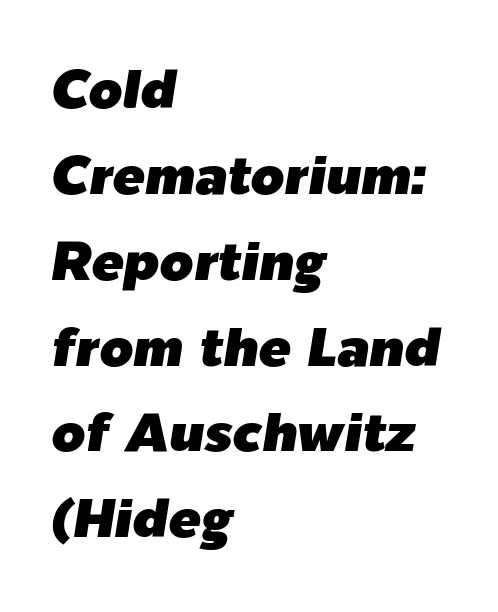
Q: Is the text italic (slanted)? A: Yes, it leans right by about 9 degrees.
Q: Is the text underlined? A: No.
Q: How is the paragraph aligned? A: Left-aligned.
Q: Is the spacing between letters normal or unusually wide? A: Normal.
Q: Is the spacing between lines tight, normal or loose? A: Normal.
Q: Width (condensed, normal, or wide)? A: Normal.
Q: Stroke contrast? A: Low.
Q: x-height? A: Medium.
Q: Monospaced? A: No.
